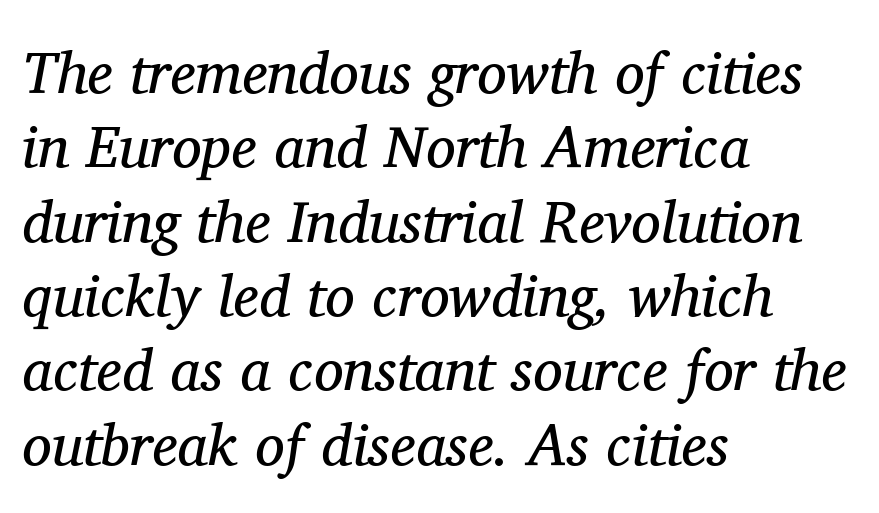
{"serif": "yes", "italic": "yes", "lean": "right", "slant_degrees": 11, "bold": "no", "weight": "regular", "width": "normal", "stroke_contrast": "medium", "x_height": "medium", "monospaced": "no", "underline": "no", "align": "left", "line_spacing": "normal", "line_spacing_ratio": 1.26, "letter_spacing": "normal", "letter_spacing_em": 0.0, "glyph_px": 59}
